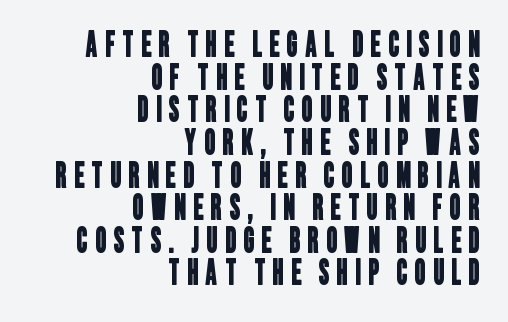
This rendering widens character spacing well past its baseline value. Leading is clearly below the norm, producing a dense column. This rendering uses right alignment, leaving the left contour irregular. Clear beneath every line of the passage. I'd call this a sans setting — the letters go barefoot.
